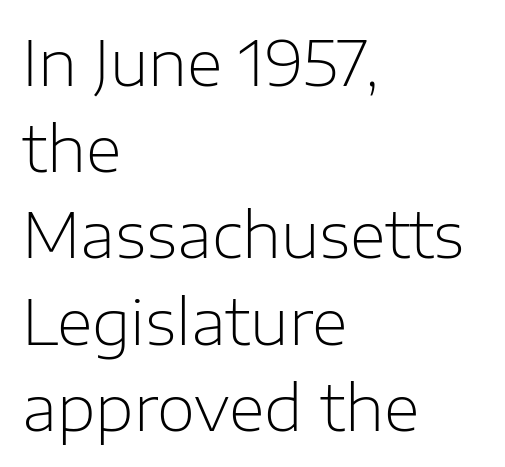
The image shows 62 px light sans-serif type, upright; set left-aligned, normal line spacing (1.39x), normal letter spacing, not underlined; low stroke contrast and a medium x-height.
